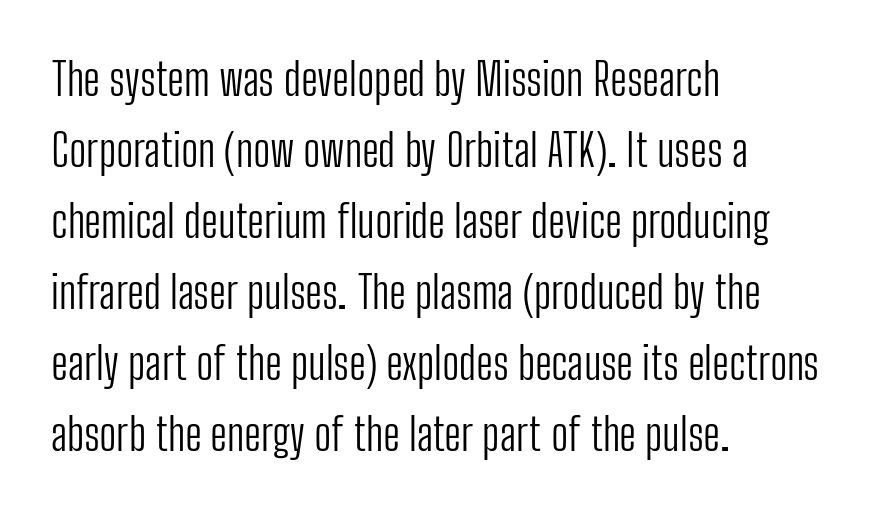
{"serif": "no", "italic": "no", "bold": "no", "weight": "light", "width": "condensed", "stroke_contrast": "low", "x_height": "medium", "monospaced": "no", "underline": "no", "align": "left", "line_spacing": "normal", "line_spacing_ratio": 1.58, "letter_spacing": "normal", "letter_spacing_em": 0.0, "glyph_px": 45}
